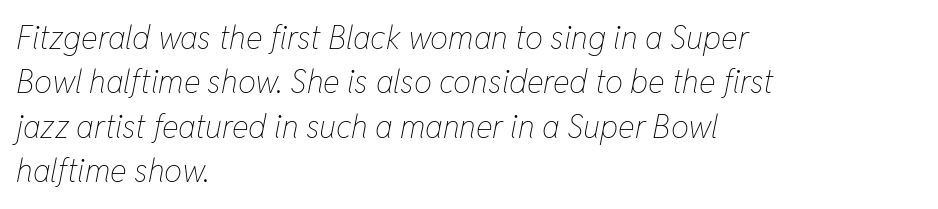
Q: Is the text bold? A: No.
Q: Is the text italic (slanted)? A: Yes, it leans right by about 11 degrees.
Q: Is the text underlined? A: No.
Q: How is the paragraph aligned? A: Left-aligned.
Q: Is the spacing between letters normal or unusually wide? A: Normal.
Q: Is the spacing between lines tight, normal or loose? A: Normal.
Q: Width (condensed, normal, or wide)? A: Condensed.
Q: Stroke contrast? A: Low.
Q: x-height? A: Medium.
Q: Monospaced? A: No.
